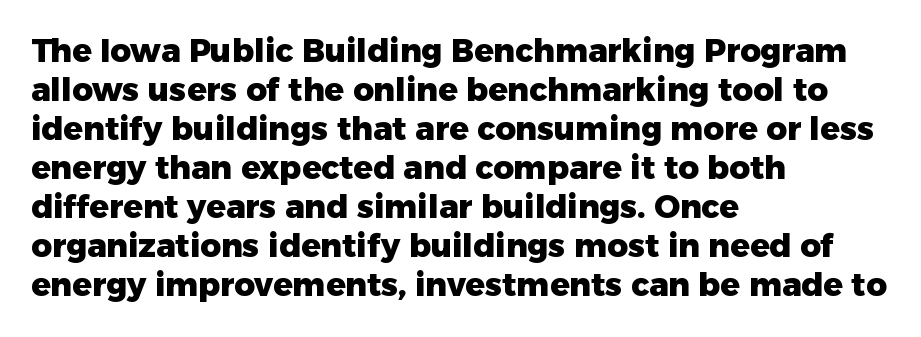
Q: Is the text bold? A: Yes.
Q: Is the text italic (slanted)? A: No, it is upright.
Q: Is the typeface a serif or a sans-serif typeface? A: Sans-serif.
Q: Is the text underlined? A: No.
Q: How is the paragraph aligned? A: Left-aligned.
Q: Is the spacing between letters normal or unusually wide? A: Normal.
Q: Width (condensed, normal, or wide)? A: Normal.
Q: Stroke contrast? A: Low.
Q: x-height? A: Medium.
Q: Monospaced? A: No.
